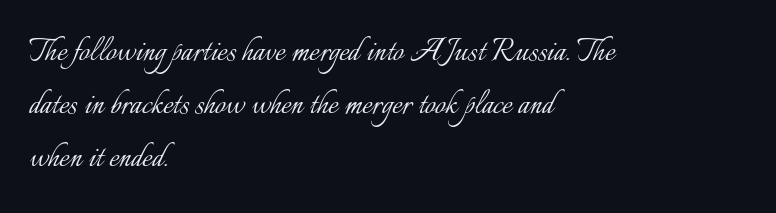
{"bold": "no", "weight": "light", "width": "normal", "stroke_contrast": "low", "x_height": "small", "monospaced": "no", "underline": "no", "align": "left", "line_spacing": "normal", "line_spacing_ratio": 1.39, "letter_spacing": "normal", "letter_spacing_em": 0.0, "glyph_px": 38}
